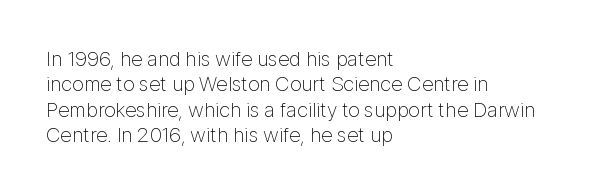
{"italic": "no", "bold": "no", "underline": "no", "align": "left", "line_spacing_ratio": 1.21, "letter_spacing": "normal", "letter_spacing_em": 0.0, "glyph_px": 21}
